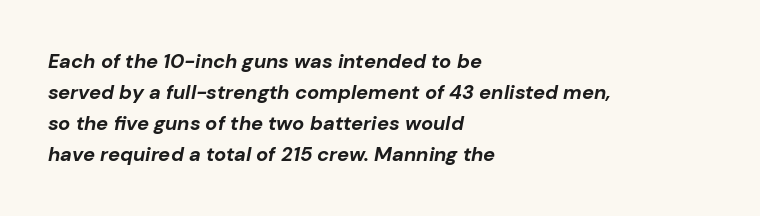
{"italic": "yes", "lean": "right", "slant_degrees": 10, "bold": "yes", "underline": "no", "align": "left", "line_spacing": "normal", "line_spacing_ratio": 1.55, "letter_spacing": "normal", "letter_spacing_em": 0.0, "glyph_px": 20}
